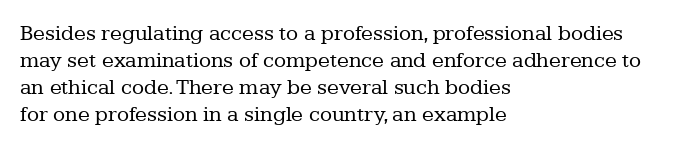
{"italic": "no", "bold": "no", "underline": "no", "align": "left", "line_spacing_ratio": 1.23, "letter_spacing": "normal", "letter_spacing_em": 0.0, "glyph_px": 22}
